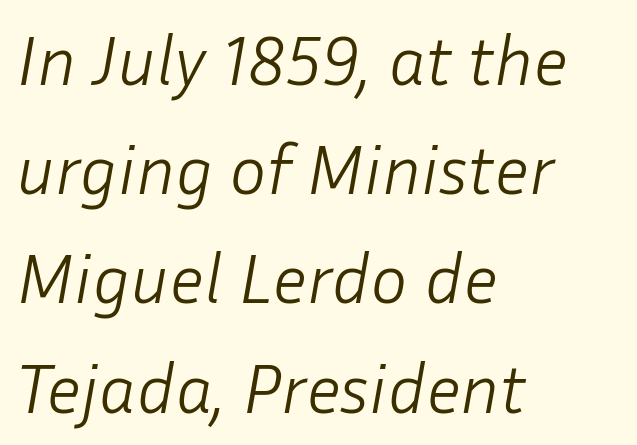
Q: Is the text bold? A: No.
Q: Is the text italic (slanted)? A: Yes, it leans right by about 10 degrees.
Q: Is the text underlined? A: No.
Q: How is the paragraph aligned? A: Left-aligned.
Q: Is the spacing between letters normal or unusually wide? A: Normal.
Q: Is the spacing between lines tight, normal or loose? A: Normal.
Q: Width (condensed, normal, or wide)? A: Normal.
Q: Stroke contrast? A: Low.
Q: x-height? A: Medium.
Q: Monospaced? A: No.
